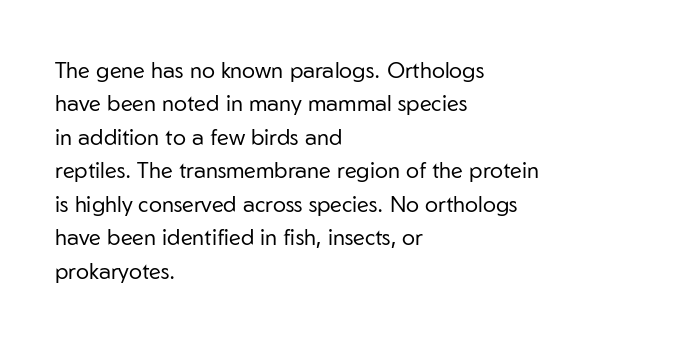
Summary of vertical rhythm: regular, with standard interline spacing. No extra ink here — the face is not bold. Quick note: not italic, upright. Horizontal alignment here is leftward, the default for most running prose.
